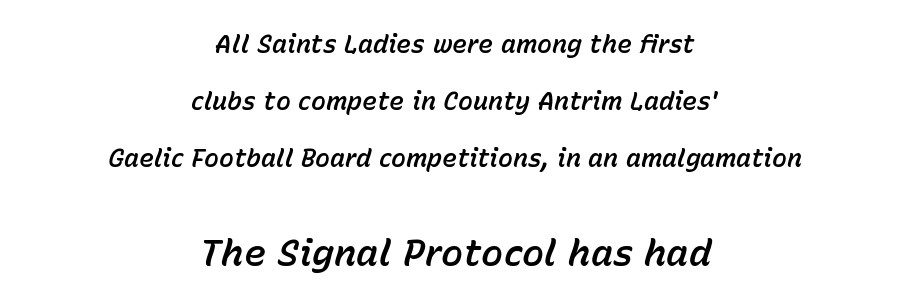
{"italic": "yes", "lean": "right", "slant_degrees": 15, "width": "normal", "stroke_contrast": "low", "x_height": "medium", "monospaced": "no", "underline": "no", "align": "center", "line_spacing": "loose", "line_spacing_ratio": 2.29, "letter_spacing": "normal", "letter_spacing_em": 0.0, "larger_block": "second", "size_ratio": 1.48, "glyph_px": 37}
